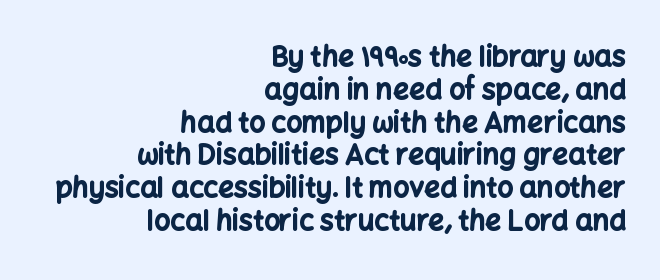
The image shows 28 px bold sans-serif type, upright; set right-aligned, line spacing 1.17x, normal letter spacing, not underlined; low stroke contrast and a medium x-height.
